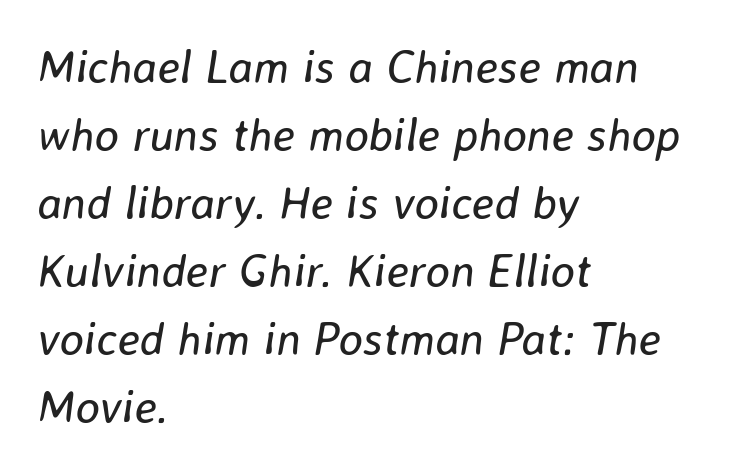
Q: Is the text bold? A: No.
Q: Is the text italic (slanted)? A: Yes, it leans right by about 8 degrees.
Q: Is the text underlined? A: No.
Q: How is the paragraph aligned? A: Left-aligned.
Q: Is the spacing between letters normal or unusually wide? A: Normal.
Q: Is the spacing between lines tight, normal or loose? A: Normal.
Q: Width (condensed, normal, or wide)? A: Normal.
Q: Stroke contrast? A: Low.
Q: x-height? A: Medium.
Q: Monospaced? A: No.
